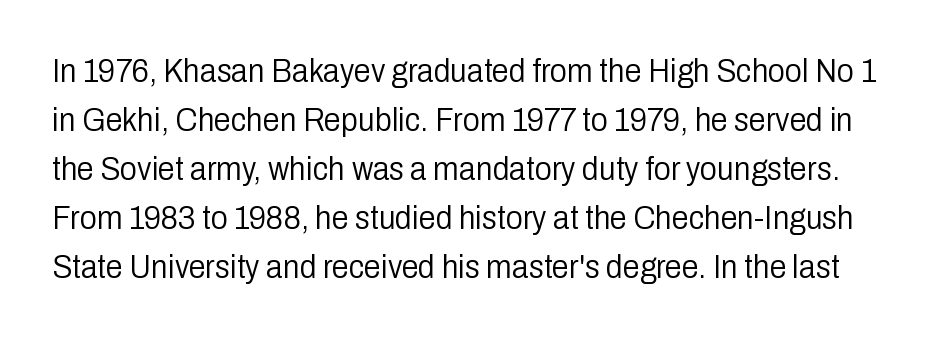
The vertical gap from one line to the next is medium. The face used here is proportionally spaced, like ordinary book or web type. Weight: in the light-to-regular range. Each word holds together tightly as a unit, with standard inter-letter gaps. The characters display no serif detailing; their extremities are plain. The specimen reads as upright at a glance.
